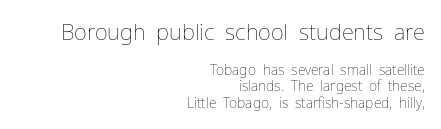
Q: Is the text bold? A: No.
Q: Is the text italic (slanted)? A: No, it is upright.
Q: Is the text underlined? A: No.
Q: How is the paragraph aligned? A: Right-aligned.
Q: Is the spacing between letters normal or unusually wide? A: Normal.
Q: Which block of text is set in a larger size, the first (top) or the second (bottom)? A: The first (top) one.
